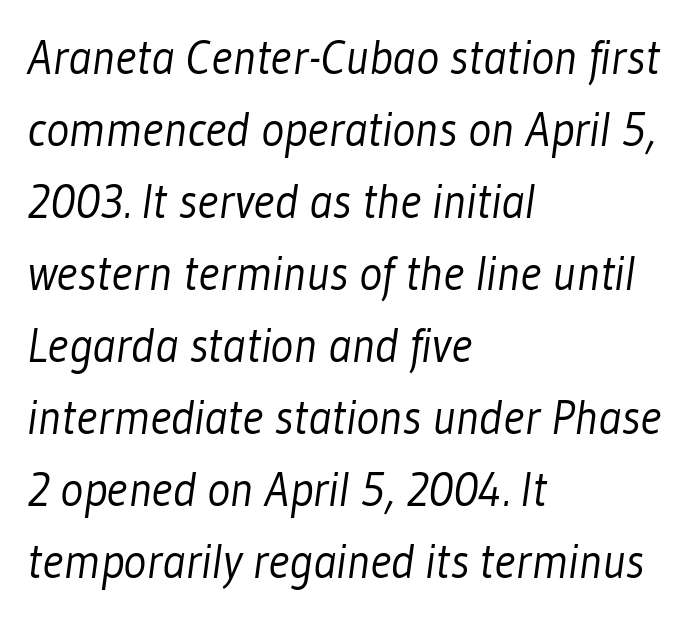
Reading down the block, your eye returns to a fixed left position each line. You could not count columns in this text — the font is proportionally spaced. The block of text has a typical density, with ordinary space between rows. A light-to-regular cut is what we see here. Serif or sans? Sans — the stroke terminals are bare. The words here are not underlined.
